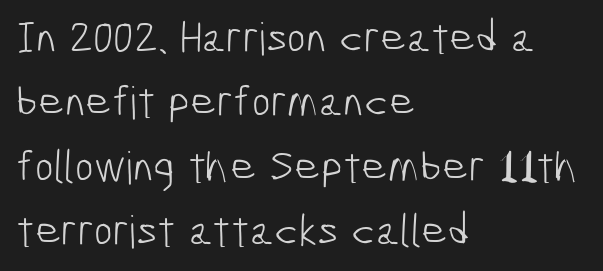
Honestly, the letter spacing is just normal — you wouldn't notice it. Nothing heavy about these letters — not bold at all. Baseline-to-baseline distance is the conventional proportion of letter height. Leftover space on each line is placed entirely after the last word.
